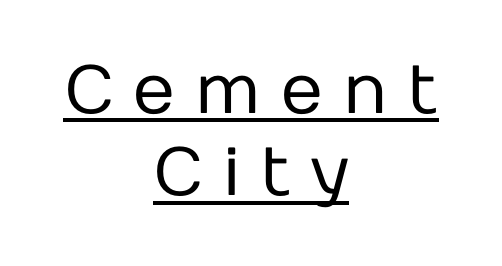
The setting favours the middle, as headings and verse often do. Stem width sits at or under what a default text font uses. The typesetter has applied underlining to the passage shown. The face used here is a sans, in the tradition of grotesques and geometrics. The face used here is proportionally spaced, like ordinary book or web type.
